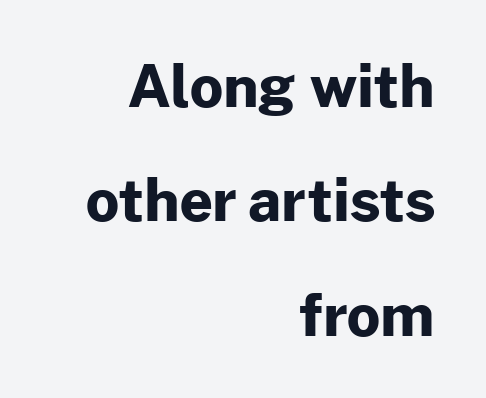
{"serif": "no", "italic": "no", "bold": "yes", "weight": "bold", "width": "normal", "stroke_contrast": "low", "x_height": "medium", "monospaced": "no", "underline": "no", "align": "right", "line_spacing": "loose", "line_spacing_ratio": 1.97, "letter_spacing": "normal", "letter_spacing_em": 0.0, "glyph_px": 58}
